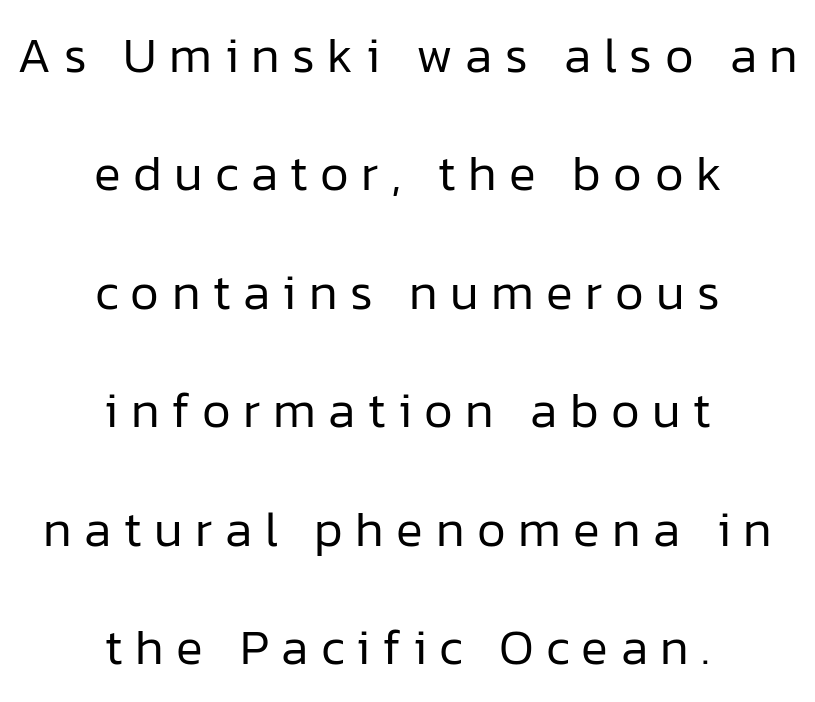
Q: Is the text bold? A: No.
Q: Is the text italic (slanted)? A: No, it is upright.
Q: Is the typeface a serif or a sans-serif typeface? A: Sans-serif.
Q: Is the text underlined? A: No.
Q: How is the paragraph aligned? A: Centered.
Q: Is the spacing between letters normal or unusually wide? A: Unusually wide.
Q: Is the spacing between lines tight, normal or loose? A: Loose.
Q: Width (condensed, normal, or wide)? A: Normal.
Q: Stroke contrast? A: Low.
Q: x-height? A: Medium.
Q: Monospaced? A: No.
